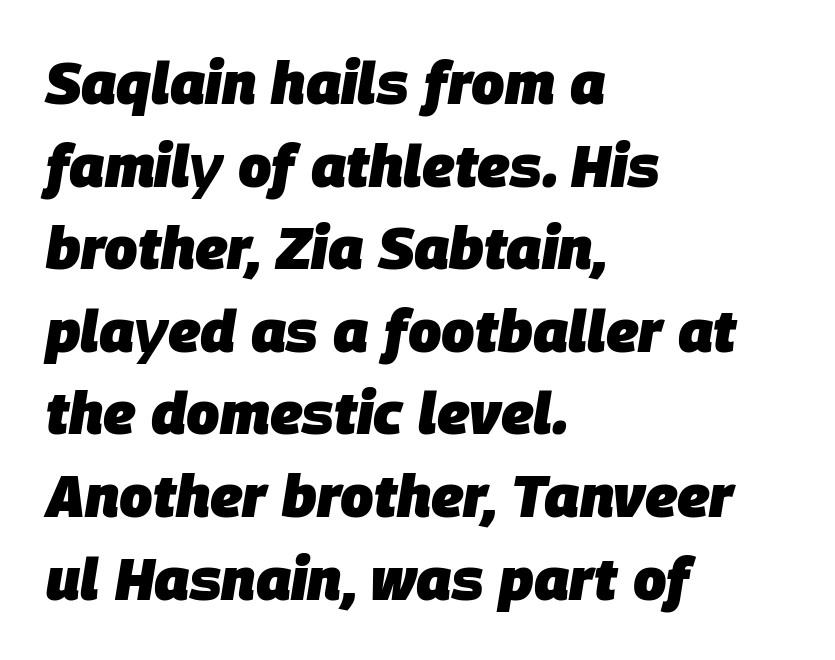
Varying glyph widths throughout — classic text-font behaviour. Emphasis by weight is at full strength: bold. The passage shown leans; its letterforms are oblique. Is there much room between lines? A standard amount, neither cramped nor airy. The string is rendered with underlining switched off. Visually the block forms a straight wall on the left and a jagged coastline on the right.
